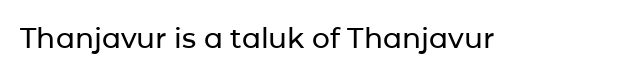
Q: Is the text italic (slanted)? A: No, it is upright.
Q: Is the typeface a serif or a sans-serif typeface? A: Sans-serif.
Q: Is the text underlined? A: No.
Q: Is the spacing between letters normal or unusually wide? A: Normal.
Q: Width (condensed, normal, or wide)? A: Normal.
Q: Stroke contrast? A: Low.
Q: x-height? A: Medium.
Q: Monospaced? A: No.
